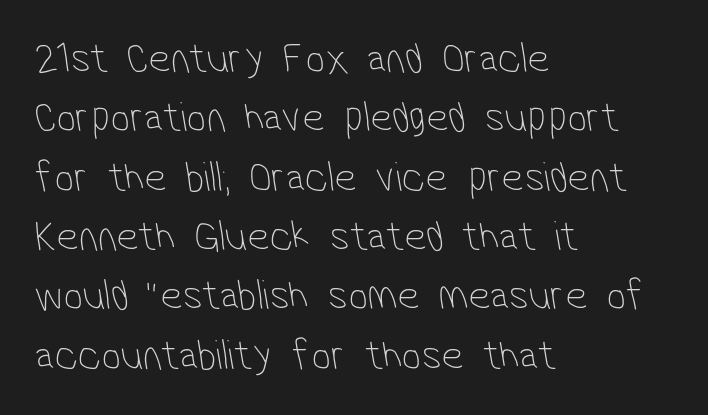
The image shows 43 px thin, condensed sans-serif type; set left-aligned, normal line spacing (1.38x), normal letter spacing, not underlined; low stroke contrast and a medium x-height.
